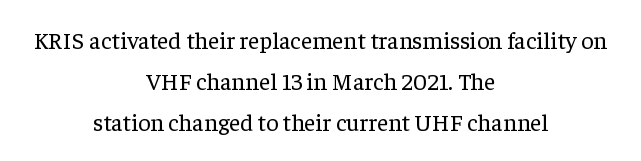
The image shows 24 px text type, upright; set centered, line spacing 1.71x, normal letter spacing, not underlined.
